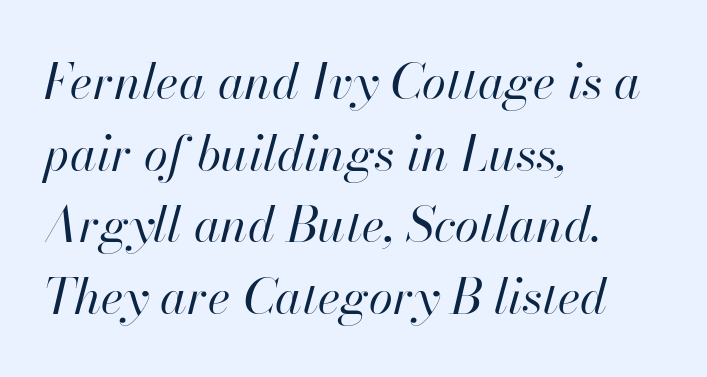
{"italic": "yes", "lean": "right", "slant_degrees": 13, "bold": "no", "weight": "regular", "width": "normal", "stroke_contrast": "high", "x_height": "small", "monospaced": "no", "underline": "no", "align": "left", "line_spacing": "normal", "line_spacing_ratio": 1.46, "letter_spacing": "normal", "letter_spacing_em": 0.0, "glyph_px": 49}
